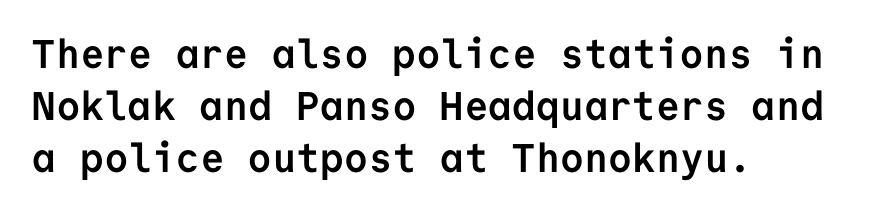
The image shows 40 px semibold sans-serif type, upright, monospaced; set left-aligned, normal line spacing (1.3x), normal letter spacing, not underlined; low stroke contrast and a medium x-height.
